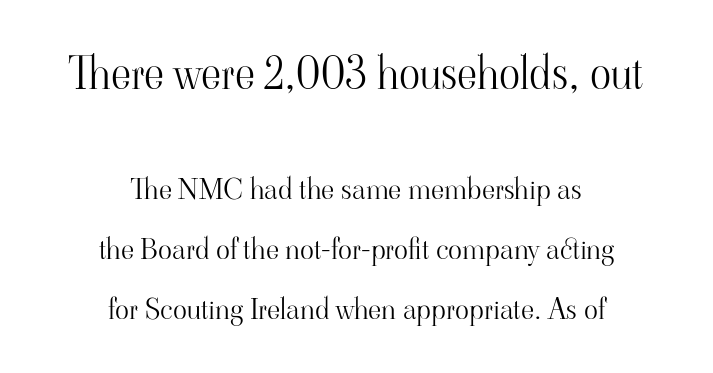
Q: Is the text bold? A: No.
Q: Is the text italic (slanted)? A: No, it is upright.
Q: Is the typeface a serif or a sans-serif typeface? A: Serif.
Q: Is the text underlined? A: No.
Q: How is the paragraph aligned? A: Centered.
Q: Is the spacing between letters normal or unusually wide? A: Normal.
Q: Is the spacing between lines tight, normal or loose? A: Loose.
Q: Which block of text is set in a larger size, the first (top) or the second (bottom)? A: The first (top) one.
Q: Width (condensed, normal, or wide)? A: Normal.
Q: Stroke contrast? A: High.
Q: x-height? A: Small.
Q: Monospaced? A: No.
